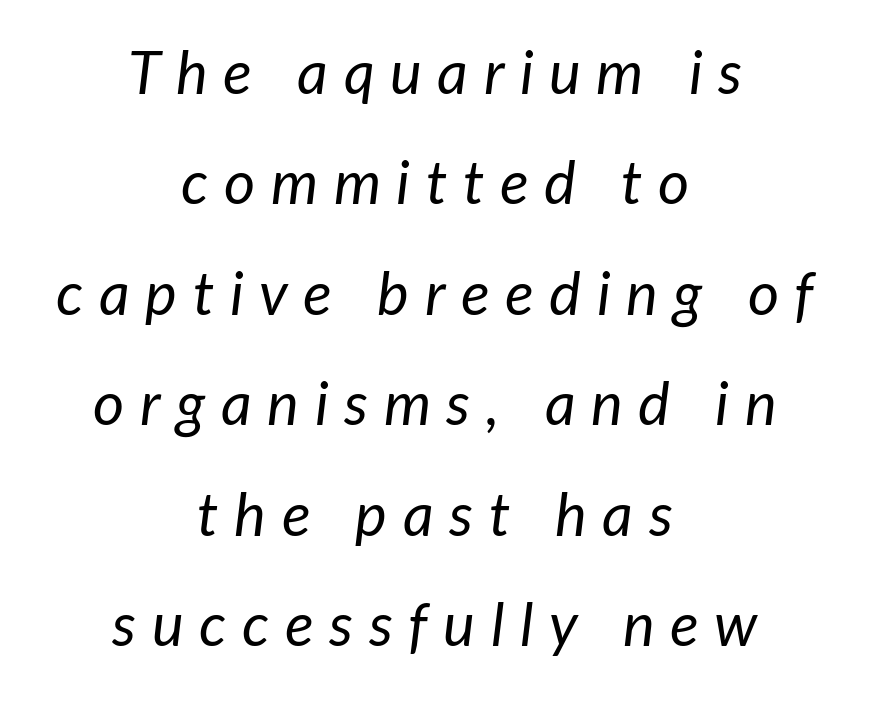
Q: Is the text bold? A: No.
Q: Is the text italic (slanted)? A: Yes, it leans right by about 7 degrees.
Q: Is the text underlined? A: No.
Q: How is the paragraph aligned? A: Centered.
Q: Is the spacing between letters normal or unusually wide? A: Unusually wide.
Q: Width (condensed, normal, or wide)? A: Normal.
Q: Stroke contrast? A: Low.
Q: x-height? A: Medium.
Q: Monospaced? A: No.
